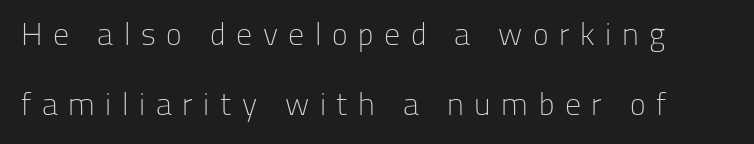
Note: no serifs on the glyphs. The face looks like a standard text weight, possibly lighter. Proportional: the letters do not fall into vertical columns. Students, note that the glyphs here are deliberately spaced far apart. Posture: upright roman. Decoration check: the copy has no underline.
